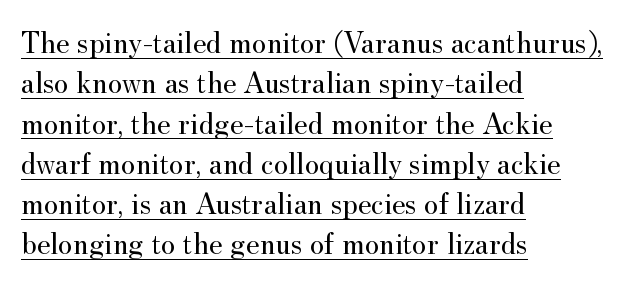
The image shows 31 px regular-weight serif type, upright; set left-aligned, normal line spacing (1.3x), normal letter spacing, underlined; medium stroke contrast and a small x-height.
